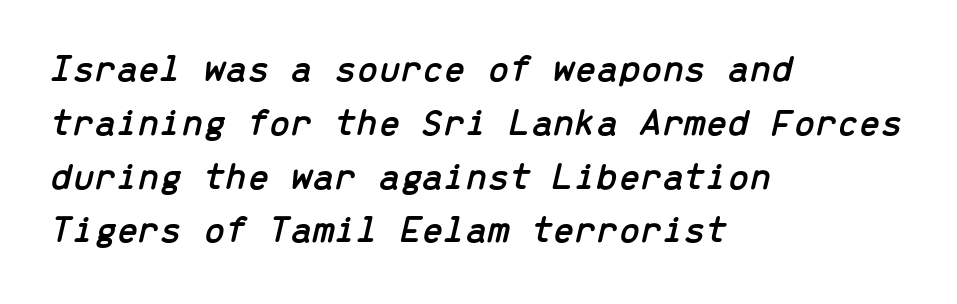
{"italic": "yes", "lean": "right", "slant_degrees": 13, "width": "normal", "stroke_contrast": "low", "x_height": "medium", "monospaced": "yes", "underline": "no", "align": "left", "line_spacing": "normal", "line_spacing_ratio": 1.38, "letter_spacing": "normal", "letter_spacing_em": 0.0, "glyph_px": 39}
